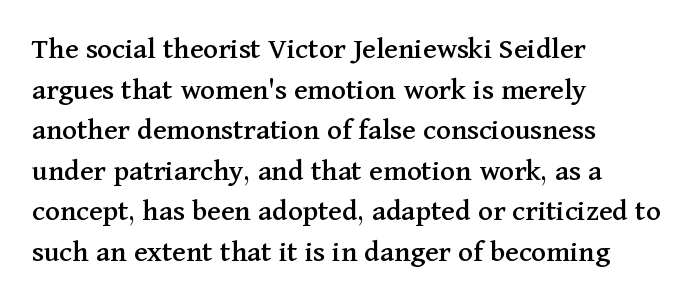
The designer went with a serif here, giving each stem small feet. You could not count columns in this text — the font is proportionally spaced. The vertical gap from one line to the next is medium. The passage shown has conventional tracking throughout.
